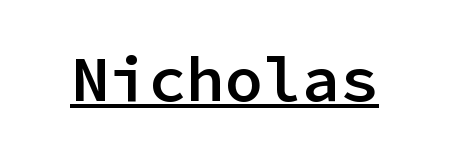
The image shows 64 px semibold sans-serif type, upright, monospaced; set normal letter spacing, underlined; low stroke contrast and a medium x-height.
